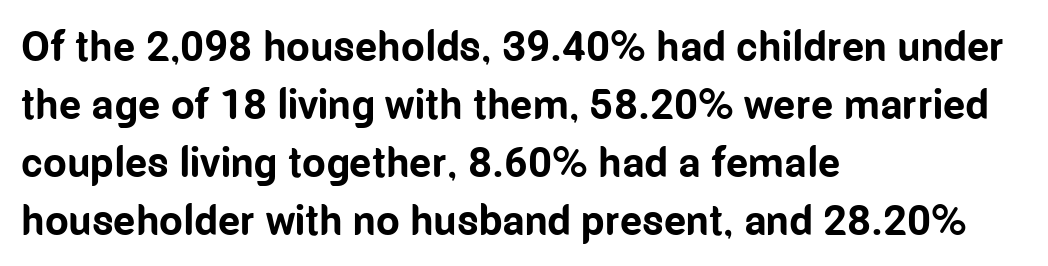
What weight is shown? A full bold with thick strokes. Tall strokes in this sample are plumb rather than angled. The rendering shows plain stroke endings on the letterforms — a sans-serif design. Quick note: interline space is typical. This sample has the flowing, uneven cadence of proportional lettering.
